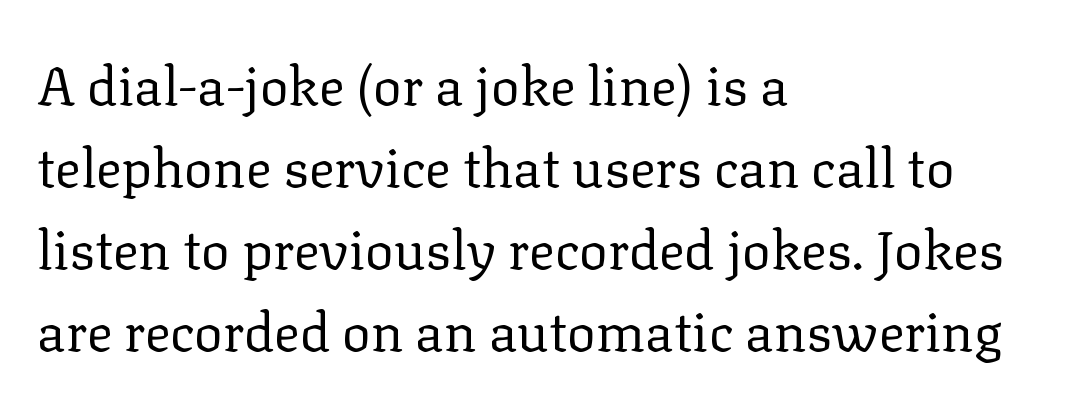
{"serif": "yes", "italic": "no", "bold": "no", "weight": "regular", "width": "normal", "stroke_contrast": "low", "x_height": "medium", "monospaced": "no", "underline": "no", "align": "left", "line_spacing": "normal", "line_spacing_ratio": 1.52, "letter_spacing": "normal", "letter_spacing_em": 0.0, "glyph_px": 54}
